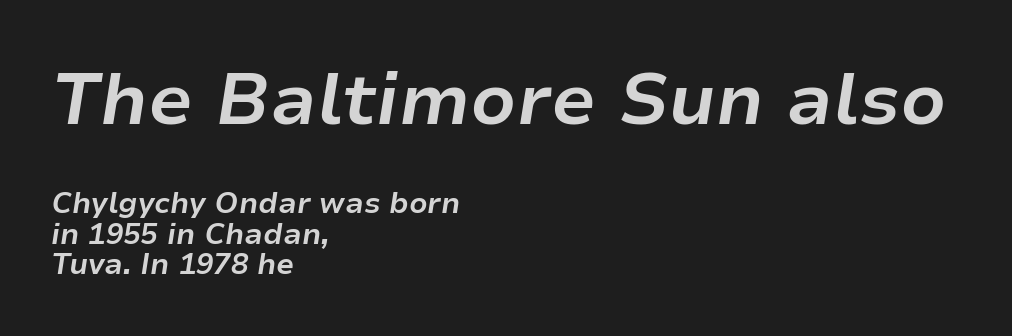
{"italic": "yes", "lean": "right", "slant_degrees": 9, "bold": "yes", "weight": "bold", "width": "normal", "stroke_contrast": "low", "x_height": "medium", "monospaced": "no", "underline": "no", "align": "left", "line_spacing": "tight", "line_spacing_ratio": 1.04, "letter_spacing": "normal", "letter_spacing_em": 0.0, "larger_block": "first", "size_ratio": 2.48, "glyph_px": 72}
